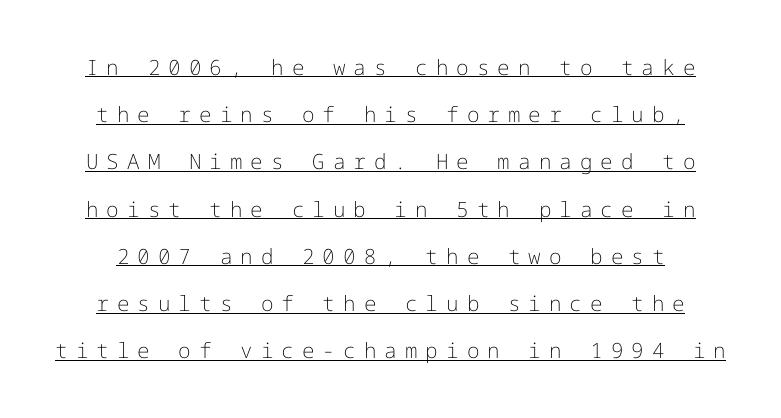
Q: Is the text bold? A: No.
Q: Is the text italic (slanted)? A: No, it is upright.
Q: Is the text underlined? A: Yes.
Q: Is the spacing between letters normal or unusually wide? A: Unusually wide.
Q: Is the spacing between lines tight, normal or loose? A: Loose.
